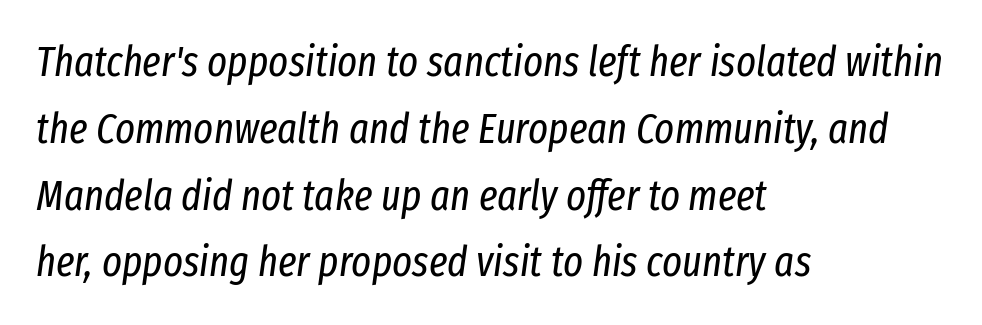
This reads as an unemphasized weight, regular at the heaviest. No extra tracking has been applied to these lines. This sample has the flowing, uneven cadence of proportional lettering. Designer's note — italics engaged. In CSS terms this would be text-align: left.
